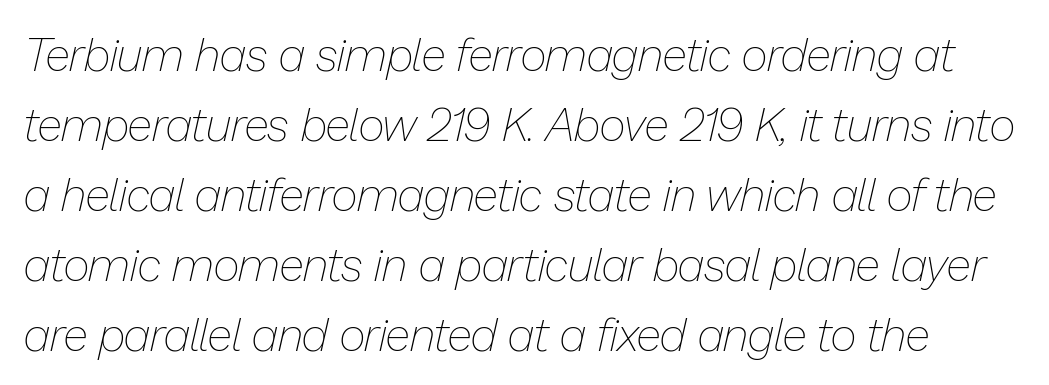
The image shows 46 px thin type, italic (leaning right); set normal line spacing (1.52x), normal letter spacing, not underlined; low stroke contrast and a medium x-height.
